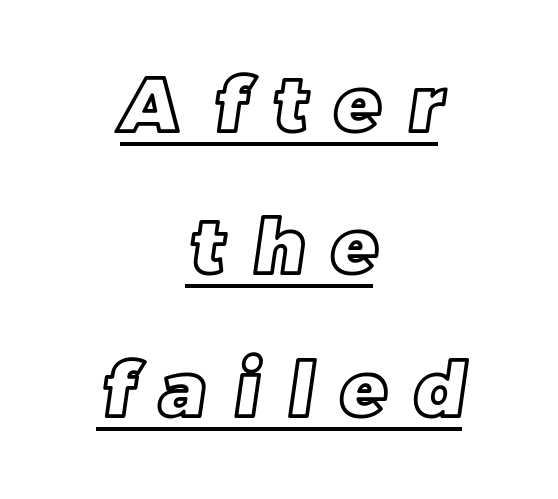
The image shows 75 px text type; set centered, loose line spacing (1.9x), unusually wide letter spacing (+0.37 em), underlined; a large x-height.
